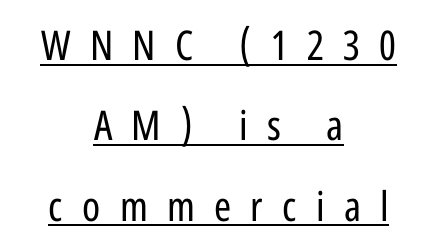
Notice how the stems are strictly vertical — no italics here. The typesetter chose a symmetrical, centered arrangement here. To sum up the face: it is a sans, with no serifs. The passage shown stacks its lines with a broad gap. The weight tops out at a normal text grade. The face used here is proportionally spaced, like ordinary book or web type.
